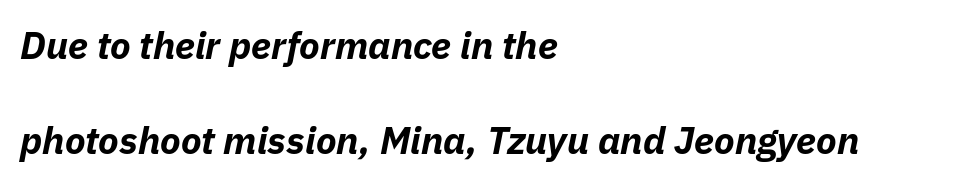
Spacing between characters is what you'd get straight out of the box. This rendering uses left alignment, leaving the right contour irregular. The sample has been set heavy, in full bold. These lines were composed using italics. A typesetter would call this proportional, since set widths differ per character.
